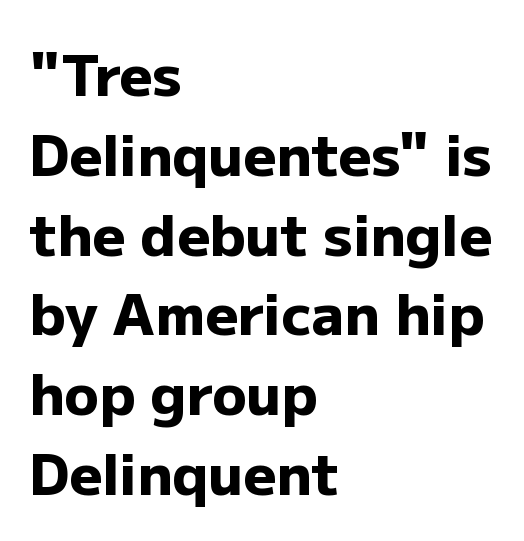
The sample has been set heavy, in full bold. Classification — sans serif. The words here are not underlined. What's the leading like? Ordinary, nothing unusual. Think of a printed novel: that variable character pitch is what you see here.
